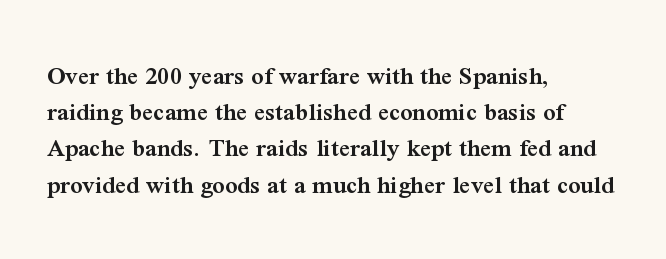
Q: Is the text bold? A: Semi-bold.
Q: Is the text italic (slanted)? A: No, it is upright.
Q: Is the text underlined? A: No.
Q: How is the paragraph aligned? A: Left-aligned.
Q: Is the spacing between letters normal or unusually wide? A: Normal.
Q: Is the spacing between lines tight, normal or loose? A: Normal.
